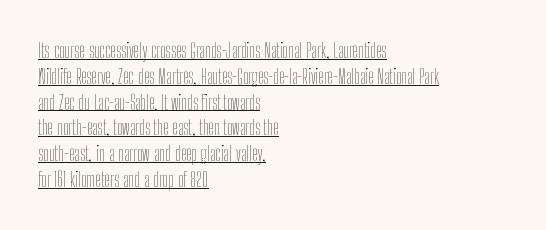
The image shows 20 px text type, upright; set left-aligned, normal line spacing (1.29x), normal letter spacing, underlined.
